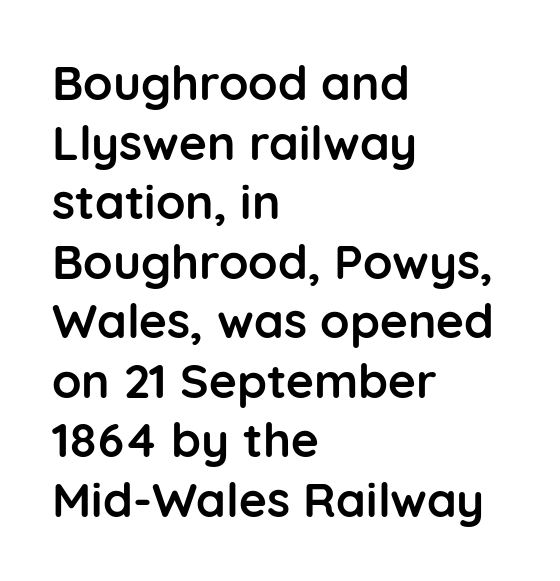
The image shows 48 px semibold sans-serif type, upright; set left-aligned, line spacing 1.24x, normal letter spacing, not underlined; low stroke contrast and a medium x-height.
